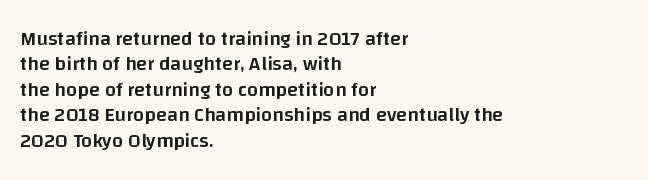
{"italic": "no", "bold": "semi", "underline": "no", "align": "left", "line_spacing": "normal", "line_spacing_ratio": 1.27, "letter_spacing": "normal", "letter_spacing_em": 0.0, "glyph_px": 20}
